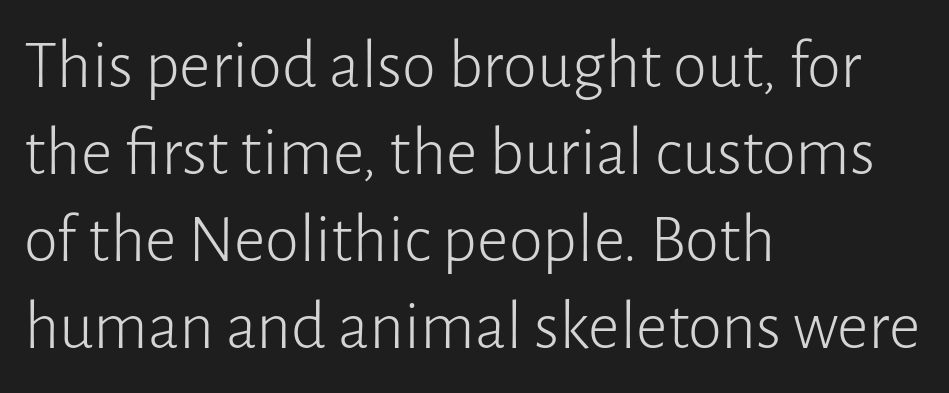
The image shows 69 px light sans-serif type, upright; set left-aligned, normal line spacing (1.26x), normal letter spacing, not underlined; low stroke contrast and a medium x-height.
